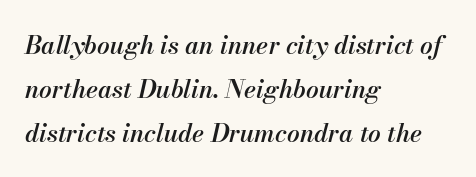
Q: Is the text bold? A: Semi-bold.
Q: Is the text italic (slanted)? A: Yes, it leans right by about 13 degrees.
Q: Is the text underlined? A: No.
Q: How is the paragraph aligned? A: Left-aligned.
Q: Is the spacing between letters normal or unusually wide? A: Normal.
